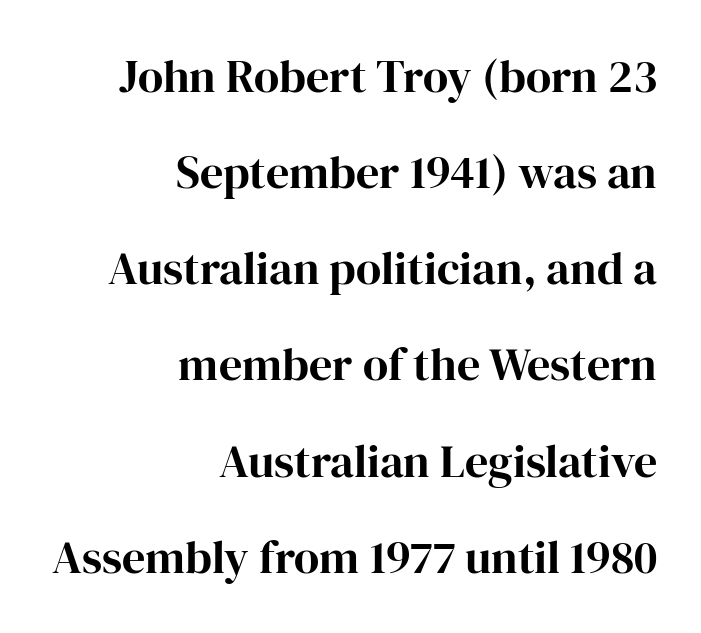
Does the type have serifs? Yes, each stem ends in a small foot. The foot of each line stays bare and open. Note the varied advance widths — an 'i' is clearly narrower than an 'm'. Does the copy run flush right? Yes — the right margin is perfectly even. Airy leading. The line texture is even and compact thanks to regular tracking.
